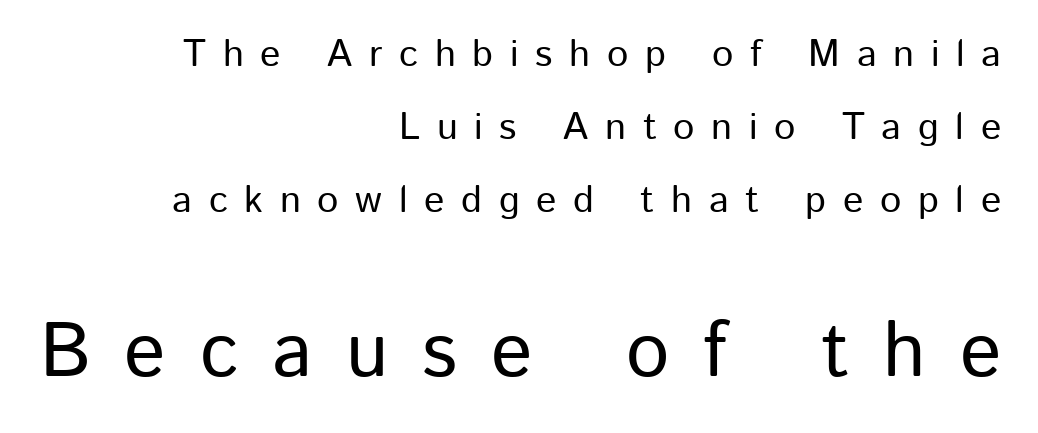
Classification — sans serif. Reading down the block, your eye finds every line finishing at a fixed right position. Characters follow at a spacing far wider than the type designer built in. Posture: straight, roman, zero tilt. The foot of each line stays bare and open. Students, observe: this is what heavily led, spacious text looks like.
